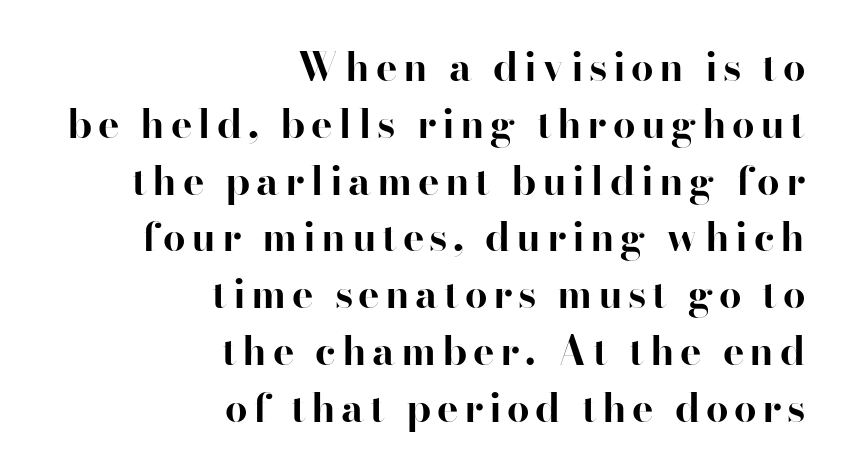
Q: Is the text bold? A: Yes.
Q: Is the text italic (slanted)? A: No, it is upright.
Q: Is the typeface a serif or a sans-serif typeface? A: Serif.
Q: Is the text underlined? A: No.
Q: How is the paragraph aligned? A: Right-aligned.
Q: Is the spacing between lines tight, normal or loose? A: Normal.
Q: Width (condensed, normal, or wide)? A: Normal.
Q: Stroke contrast? A: High.
Q: x-height? A: Small.
Q: Monospaced? A: No.
